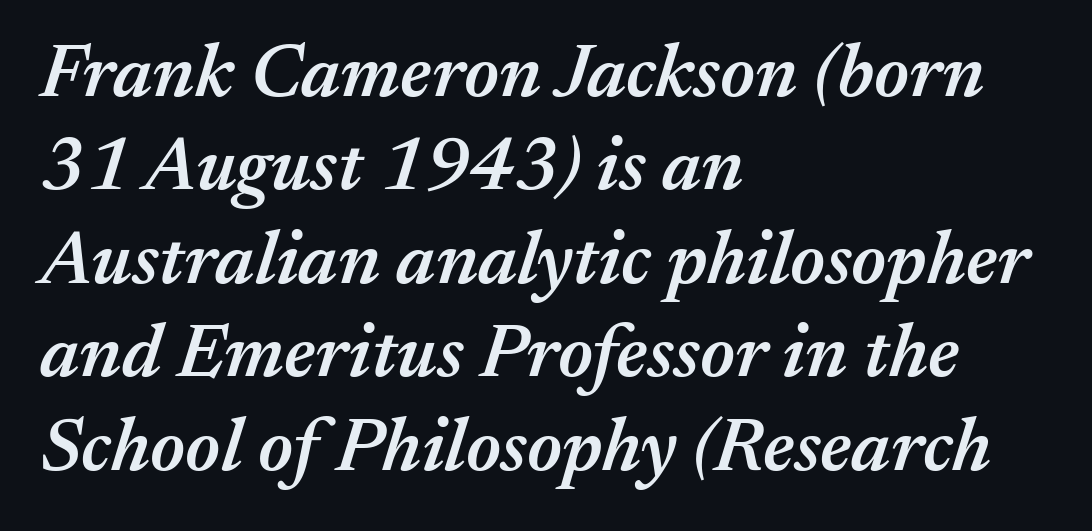
Notice the strokes are somewhat thickened but not fully heavy: this is a semibold. The text block is weighted toward the left margin, trailing off unevenly rightward. Is this a fixed-width face? No — the glyphs have proportional, varying widths. Underline: absent. Standard letterfit; no display-style spreading of the glyphs.
